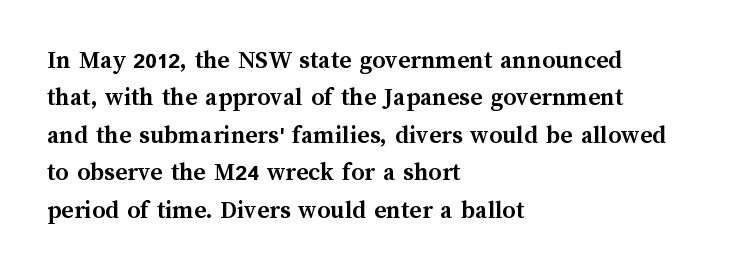
The image shows 26 px bold type, upright; set left-aligned, normal line spacing (1.44x), normal letter spacing, not underlined.
